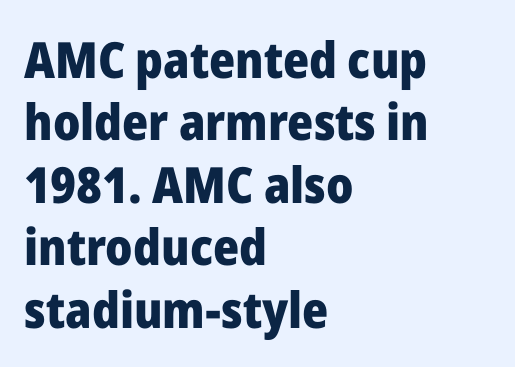
The image shows 50 px heavy sans-serif type, upright; set left-aligned, normal line spacing (1.25x), normal letter spacing, not underlined; low stroke contrast and a medium x-height.
